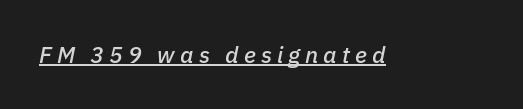
There is plenty of visible air inserted between adjacent glyphs. Would a proofreader flag this as italicized? Yes. Every word sits above its own underline.
